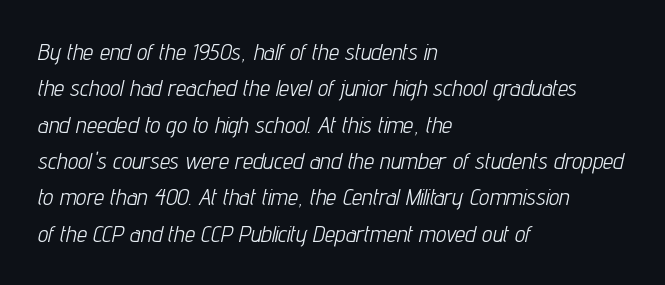
{"italic": "yes", "lean": "right", "slant_degrees": 12, "bold": "no", "underline": "no", "align": "left", "line_spacing": "normal", "line_spacing_ratio": 1.58, "letter_spacing": "normal", "letter_spacing_em": 0.0, "glyph_px": 23}
